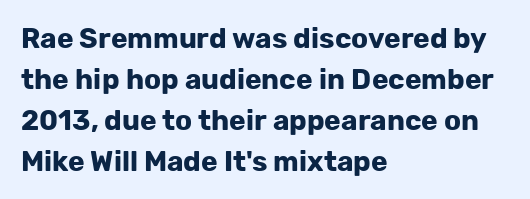
The image shows 28 px bold sans-serif type, upright; set left-aligned, normal line spacing (1.46x), normal letter spacing, not underlined; low stroke contrast and a medium x-height.
